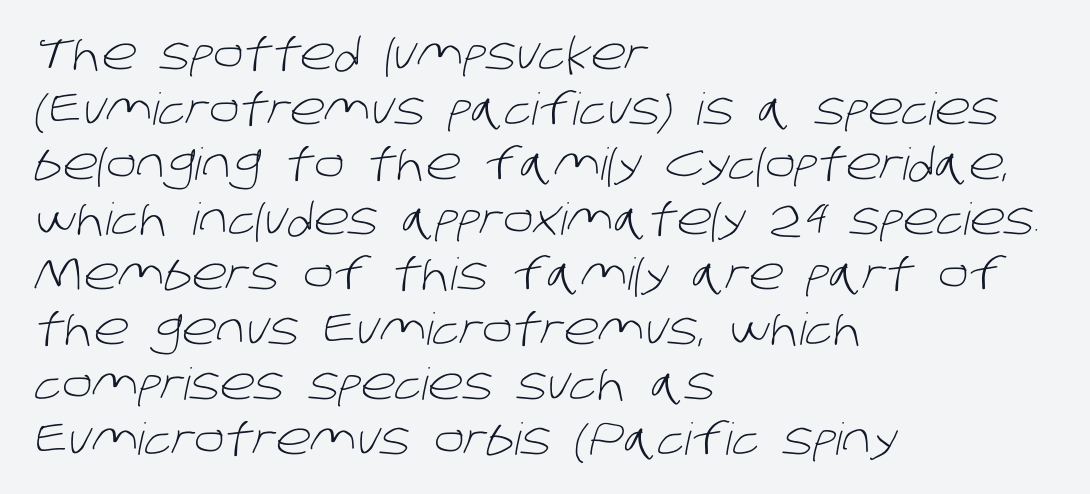
Q: Is the text bold? A: No.
Q: Is the typeface a serif or a sans-serif typeface? A: Sans-serif.
Q: Is the text underlined? A: No.
Q: How is the paragraph aligned? A: Left-aligned.
Q: Is the spacing between letters normal or unusually wide? A: Normal.
Q: Is the spacing between lines tight, normal or loose? A: Normal.
Q: Width (condensed, normal, or wide)? A: Normal.
Q: Stroke contrast? A: Low.
Q: x-height? A: Large.
Q: Monospaced? A: No.
